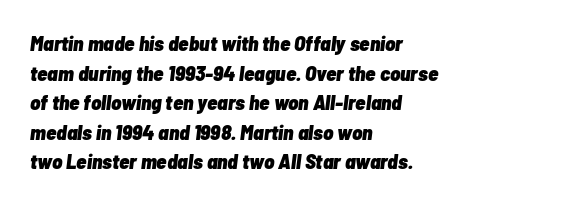
Strong, thick strokes mark this as bold type. The gap between lines stays unmarked. What stands out about the letter spacing? Nothing — it is the standard amount. Would a proofreader flag this as italicized? Yes. Alignment: flush left. What's the leading like? Ordinary, nothing unusual.
